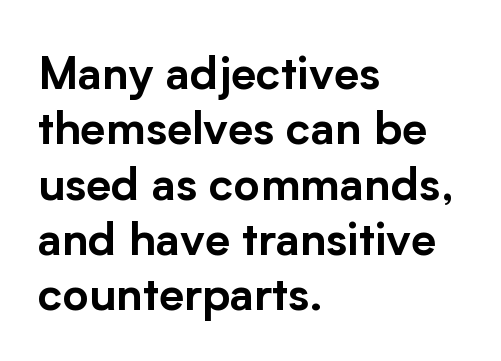
Q: Is the text italic (slanted)? A: No, it is upright.
Q: Is the typeface a serif or a sans-serif typeface? A: Sans-serif.
Q: Is the text underlined? A: No.
Q: How is the paragraph aligned? A: Left-aligned.
Q: Is the spacing between letters normal or unusually wide? A: Normal.
Q: Width (condensed, normal, or wide)? A: Normal.
Q: Stroke contrast? A: Low.
Q: x-height? A: Medium.
Q: Monospaced? A: No.
